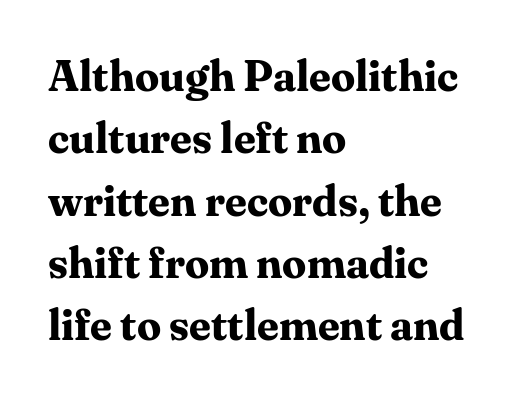
{"serif": "yes", "italic": "no", "bold": "yes", "weight": "bold", "width": "normal", "stroke_contrast": "medium", "x_height": "medium", "monospaced": "no", "underline": "no", "align": "left", "line_spacing": "normal", "line_spacing_ratio": 1.45, "letter_spacing": "normal", "letter_spacing_em": 0.0, "glyph_px": 43}
